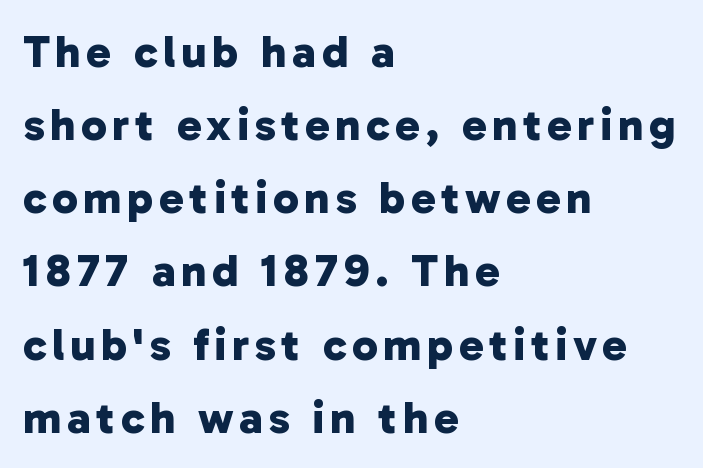
Heavy, bold letterforms. Check under the words: just untouched page. Teacher's note: observe the even left margin — that is flush-left alignment. Unlike a traditional serif, this face leaves its strokes unadorned.
